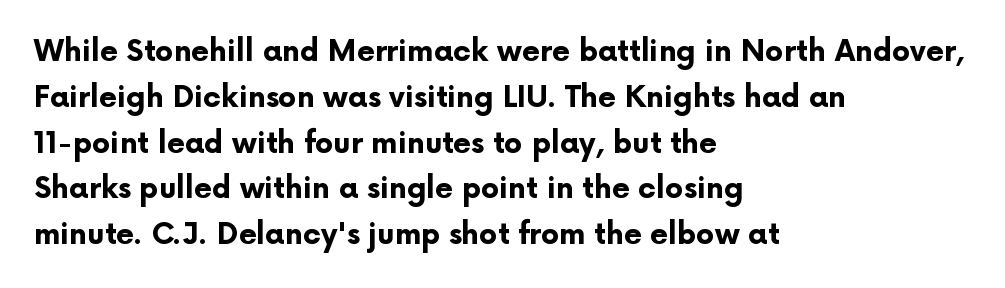
Q: Is the text bold? A: Yes.
Q: Is the text italic (slanted)? A: No, it is upright.
Q: Is the typeface a serif or a sans-serif typeface? A: Sans-serif.
Q: Is the text underlined? A: No.
Q: How is the paragraph aligned? A: Left-aligned.
Q: Is the spacing between letters normal or unusually wide? A: Normal.
Q: Is the spacing between lines tight, normal or loose? A: Normal.
Q: Width (condensed, normal, or wide)? A: Normal.
Q: Stroke contrast? A: Low.
Q: x-height? A: Medium.
Q: Monospaced? A: No.
